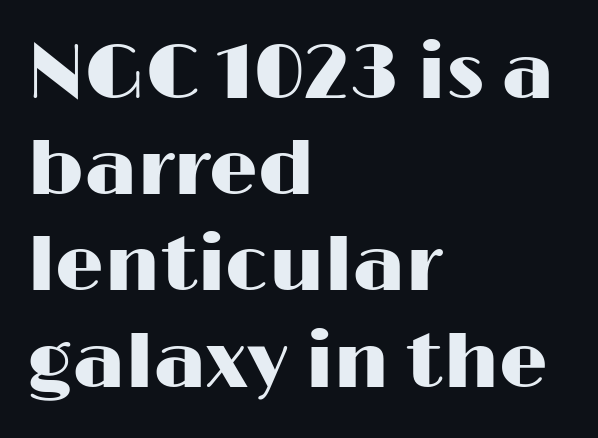
Q: Is the text italic (slanted)? A: No, it is upright.
Q: Is the typeface a serif or a sans-serif typeface? A: Sans-serif.
Q: Is the text underlined? A: No.
Q: How is the paragraph aligned? A: Left-aligned.
Q: Is the spacing between letters normal or unusually wide? A: Normal.
Q: Is the spacing between lines tight, normal or loose? A: Normal.
Q: Width (condensed, normal, or wide)? A: Wide.
Q: Stroke contrast? A: High.
Q: x-height? A: Medium.
Q: Monospaced? A: No.
